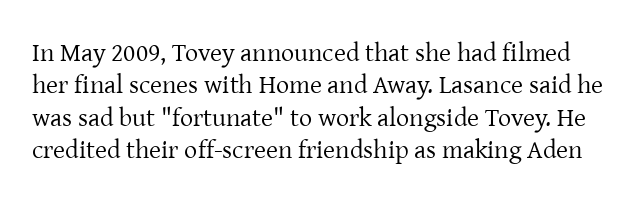
The image shows 26 px text type, upright; set normal line spacing (1.25x), normal letter spacing, not underlined.
